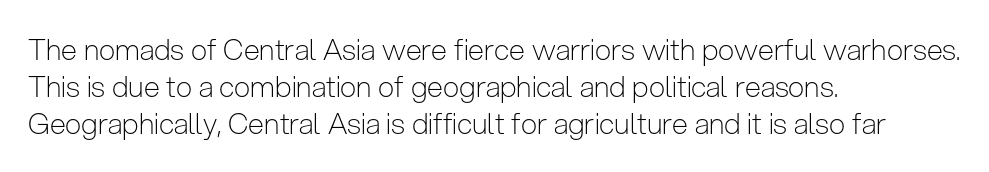
{"serif": "no", "italic": "no", "bold": "no", "weight": "light", "width": "condensed", "stroke_contrast": "low", "x_height": "medium", "monospaced": "no", "underline": "no", "align": "left", "line_spacing": "normal", "line_spacing_ratio": 1.27, "letter_spacing": "normal", "letter_spacing_em": 0.0, "glyph_px": 29}
